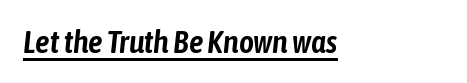
Q: Is the text italic (slanted)? A: Yes, it leans right by about 6 degrees.
Q: Is the text underlined? A: Yes.
Q: How is the paragraph aligned? A: Left-aligned.
Q: Is the spacing between letters normal or unusually wide? A: Normal.
Q: Width (condensed, normal, or wide)? A: Condensed.
Q: Stroke contrast? A: Low.
Q: x-height? A: Medium.
Q: Monospaced? A: No.
